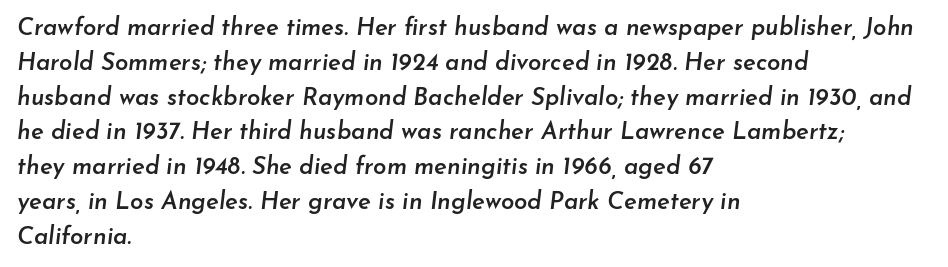
{"italic": "yes", "lean": "right", "slant_degrees": 7, "bold": "semi", "underline": "no", "align": "left", "line_spacing": "normal", "line_spacing_ratio": 1.45, "letter_spacing": "normal", "letter_spacing_em": 0.0, "glyph_px": 24}
